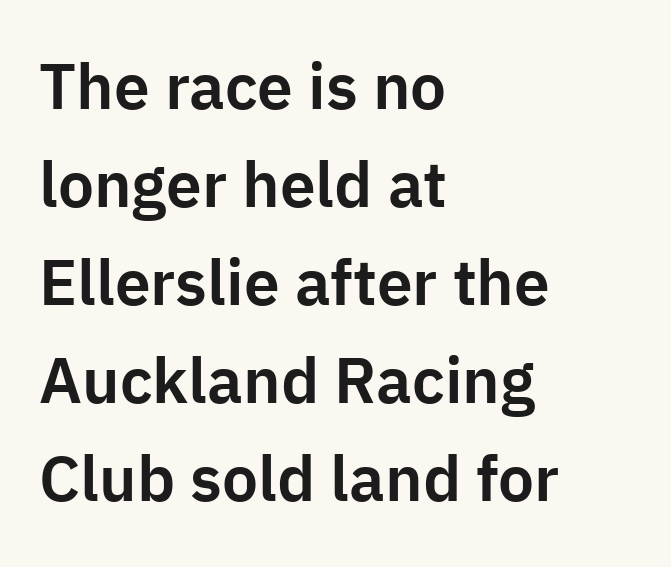
Underlining? Definitely not there. Tracking here is standard; glyphs follow each other at the usual distance. Each letter keeps its own natural width here, so spacing adapts to shape. Style check: upright.
